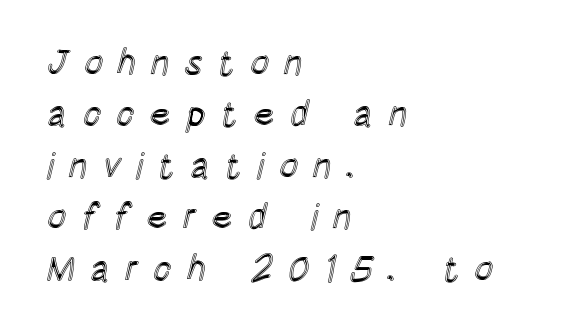
Think of a printed novel: that variable character pitch is what you see here. Visually the block forms a straight wall on the left and a jagged coastline on the right. Vertical spacing — default. Nobody drew a line under any word here.
